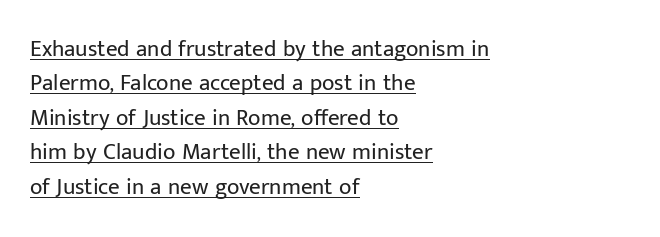
The lines are quadded left. The passage shown is not bold in any degree. Is there any slant? The stems are plumb. The face used here appears with an underline applied.
